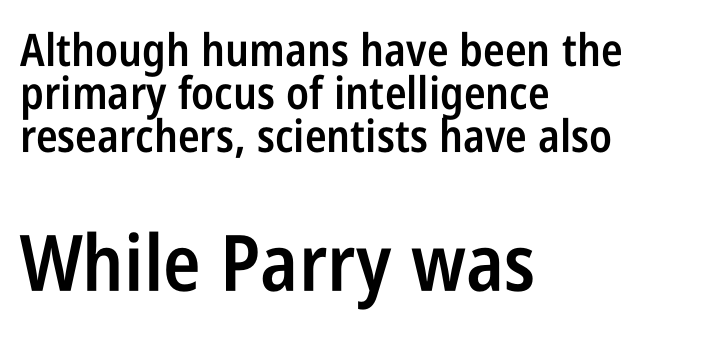
{"serif": "no", "italic": "no", "bold": "semi", "weight": "semibold", "width": "condensed", "stroke_contrast": "low", "x_height": "large", "monospaced": "no", "underline": "no", "align": "left", "line_spacing": "tight", "line_spacing_ratio": 0.96, "letter_spacing": "normal", "letter_spacing_em": 0.0, "larger_block": "second", "size_ratio": 1.73, "glyph_px": 78}
